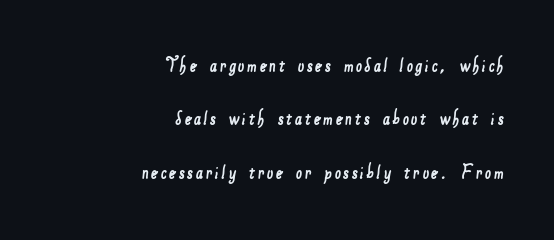
{"underline": "no", "align": "right", "line_spacing": "loose", "line_spacing_ratio": 2.43, "glyph_px": 22}
